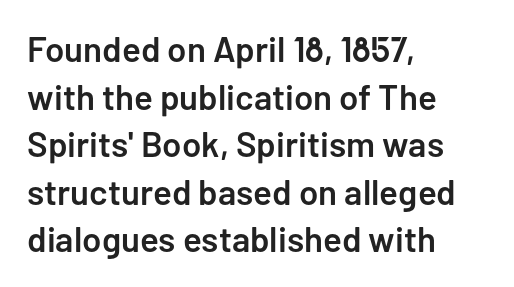
Q: Is the text bold? A: Semi-bold.
Q: Is the text italic (slanted)? A: No, it is upright.
Q: Is the typeface a serif or a sans-serif typeface? A: Sans-serif.
Q: Is the text underlined? A: No.
Q: How is the paragraph aligned? A: Left-aligned.
Q: Is the spacing between letters normal or unusually wide? A: Normal.
Q: Is the spacing between lines tight, normal or loose? A: Normal.
Q: Width (condensed, normal, or wide)? A: Normal.
Q: Stroke contrast? A: Low.
Q: x-height? A: Medium.
Q: Monospaced? A: No.
